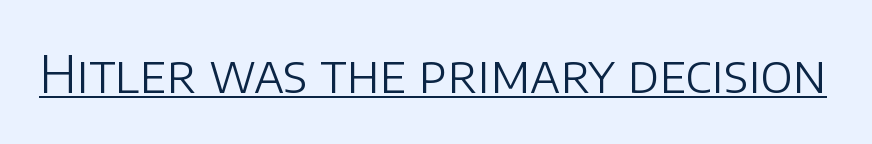
The image shows 52 px light sans-serif type, upright; set normal letter spacing, underlined; low stroke contrast and a large x-height.
